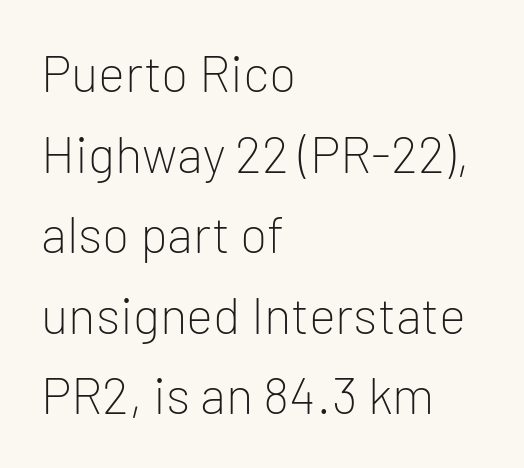
The image shows 51 px light sans-serif type, upright; set left-aligned, normal line spacing (1.58x), normal letter spacing, not underlined; low stroke contrast and a medium x-height.
